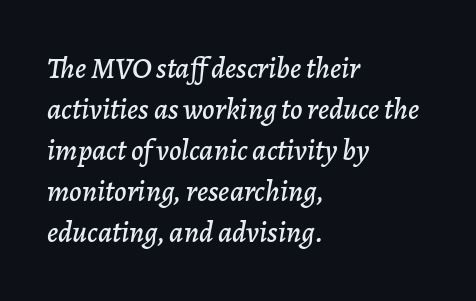
Q: Is the text italic (slanted)? A: Yes, it leans right by about 7 degrees.
Q: Is the text underlined? A: No.
Q: How is the paragraph aligned? A: Left-aligned.
Q: Is the spacing between letters normal or unusually wide? A: Normal.
Q: Is the spacing between lines tight, normal or loose? A: Normal.
Q: Width (condensed, normal, or wide)? A: Normal.
Q: Stroke contrast? A: Low.
Q: x-height? A: Medium.
Q: Monospaced? A: No.
